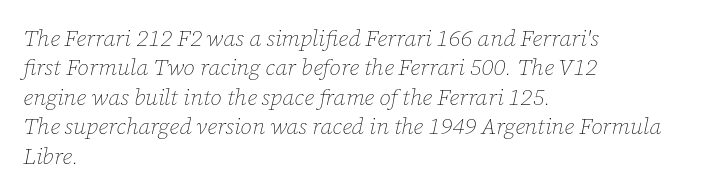
The image shows 23 px text type, italic (leaning right); set left-aligned, normal line spacing (1.28x), normal letter spacing, not underlined.
